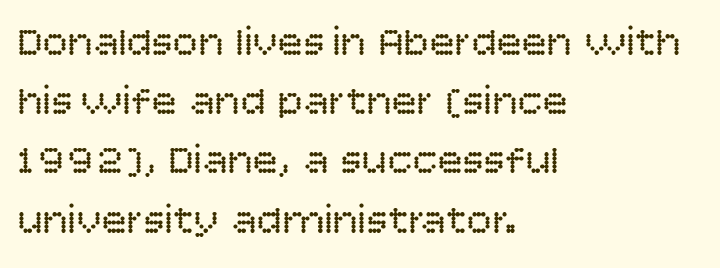
The image shows 42 px regular-weight sans-serif type, upright; set left-aligned, normal line spacing (1.41x), normal letter spacing, not underlined; low stroke contrast and a large x-height.
